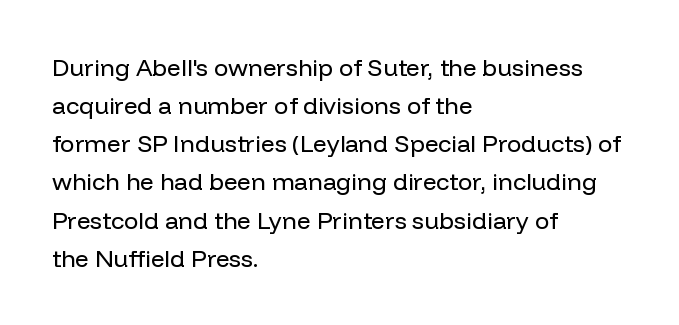
Q: Is the text bold? A: No.
Q: Is the text italic (slanted)? A: No, it is upright.
Q: Is the text underlined? A: No.
Q: How is the paragraph aligned? A: Left-aligned.
Q: Is the spacing between letters normal or unusually wide? A: Normal.
Q: Is the spacing between lines tight, normal or loose? A: Normal.
